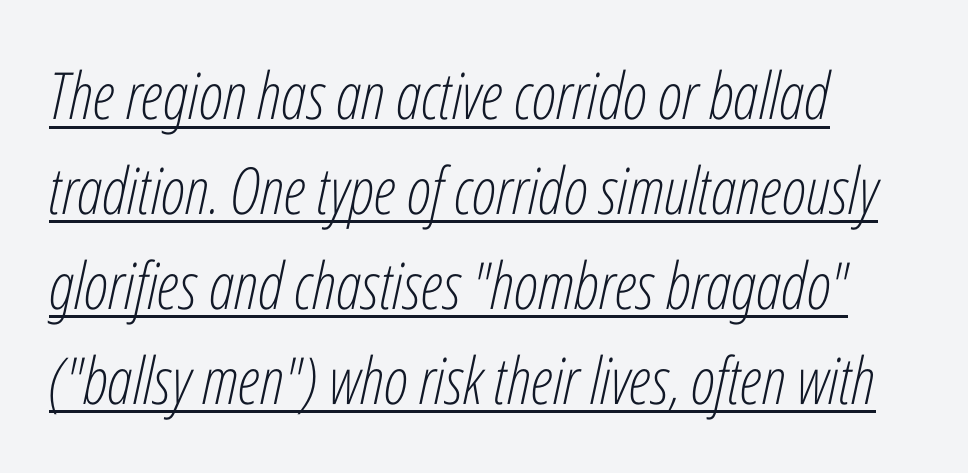
Counters stay open thanks to moderate or lighter strokes. Has an underline been added? It has. Horizontal alignment here is leftward, the default for most running prose. Do the characters align in a grid? No, the font is proportional.
